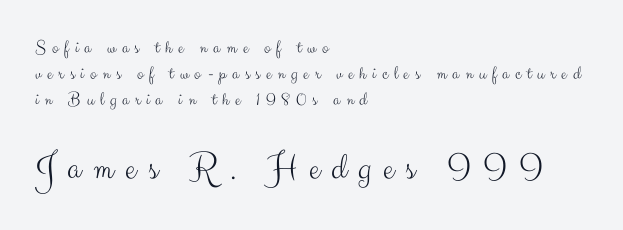
The image shows 38 px light sans-serif type; set left-aligned, normal line spacing (1.37x), unusually wide letter spacing (+0.31 em), not underlined; the second (bottom) block is 2.0x larger; medium stroke contrast and a small x-height.
